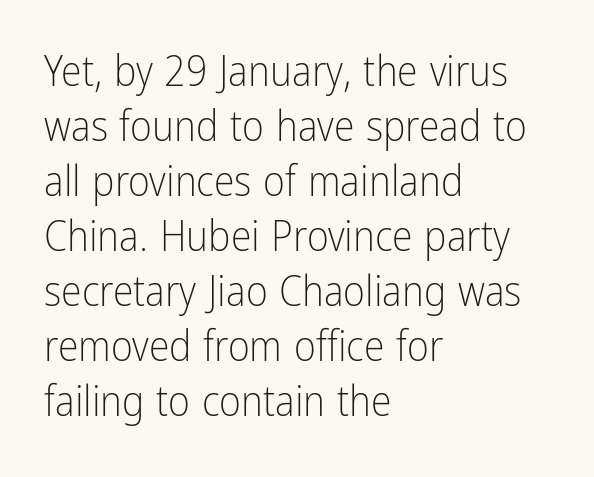
Q: Is the text bold? A: No.
Q: Is the text italic (slanted)? A: No, it is upright.
Q: Is the typeface a serif or a sans-serif typeface? A: Sans-serif.
Q: Is the text underlined? A: No.
Q: How is the paragraph aligned? A: Left-aligned.
Q: Is the spacing between letters normal or unusually wide? A: Normal.
Q: Is the spacing between lines tight, normal or loose? A: Normal.
Q: Width (condensed, normal, or wide)? A: Condensed.
Q: Stroke contrast? A: Low.
Q: x-height? A: Medium.
Q: Monospaced? A: No.
